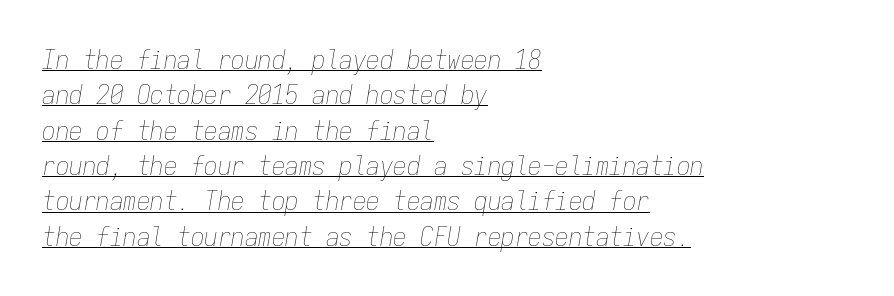
{"italic": "yes", "lean": "right", "slant_degrees": 9, "bold": "no", "underline": "yes", "align": "left", "line_spacing": "normal", "line_spacing_ratio": 1.31, "letter_spacing": "normal", "letter_spacing_em": 0.0, "glyph_px": 27}
